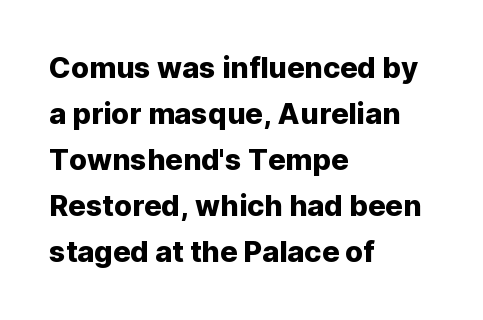
{"serif": "no", "italic": "no", "width": "normal", "stroke_contrast": "low", "x_height": "medium", "monospaced": "no", "underline": "no", "align": "left", "line_spacing": "normal", "line_spacing_ratio": 1.59, "letter_spacing": "normal", "letter_spacing_em": 0.0, "glyph_px": 29}
